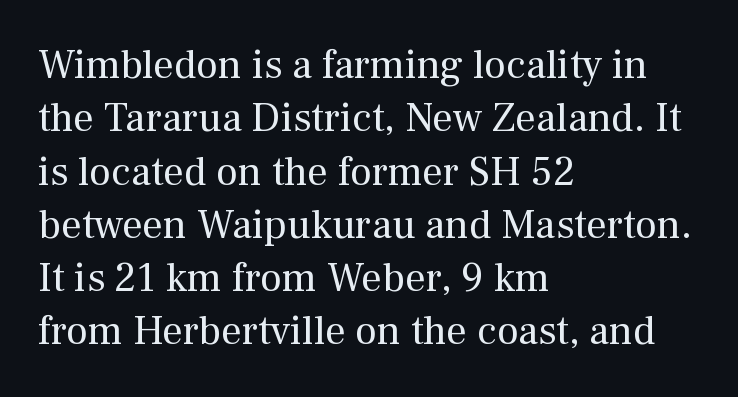
{"serif": "yes", "italic": "no", "bold": "no", "weight": "regular", "width": "normal", "stroke_contrast": "medium", "x_height": "medium", "monospaced": "no", "underline": "no", "align": "left", "line_spacing": "normal", "line_spacing_ratio": 1.3, "letter_spacing": "normal", "letter_spacing_em": 0.0, "glyph_px": 41}
